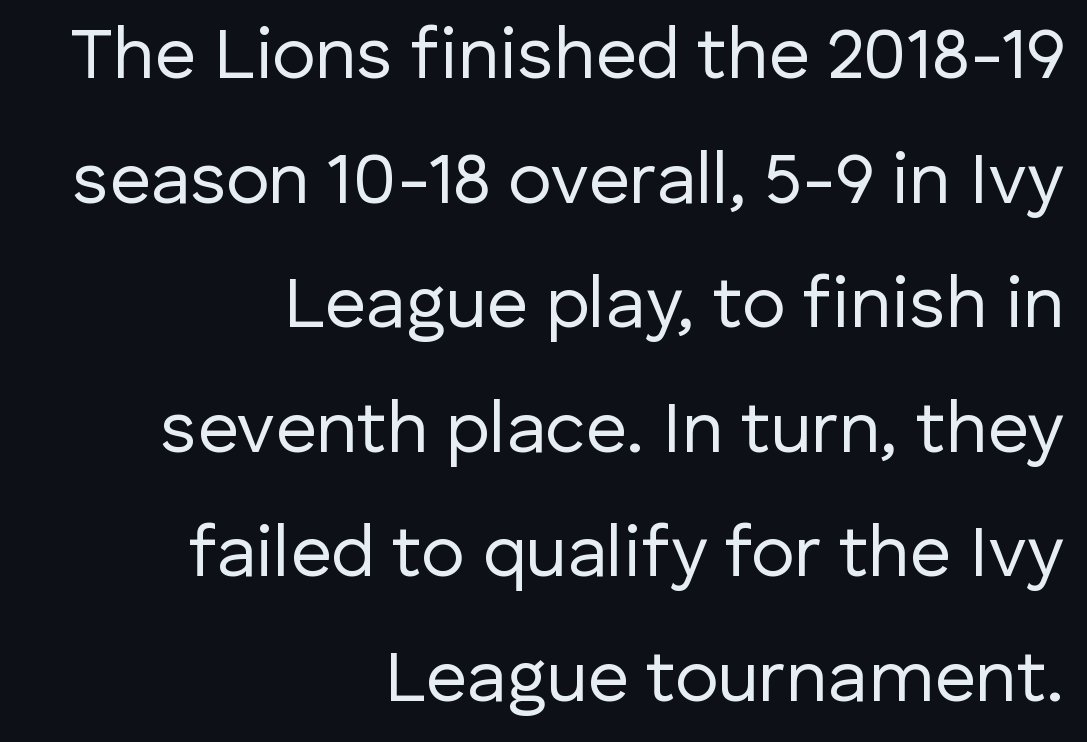
{"serif": "no", "italic": "no", "bold": "no", "weight": "regular", "width": "normal", "stroke_contrast": "low", "x_height": "medium", "monospaced": "no", "underline": "no", "align": "right", "line_spacing_ratio": 1.73, "letter_spacing": "normal", "letter_spacing_em": 0.0, "glyph_px": 72}
